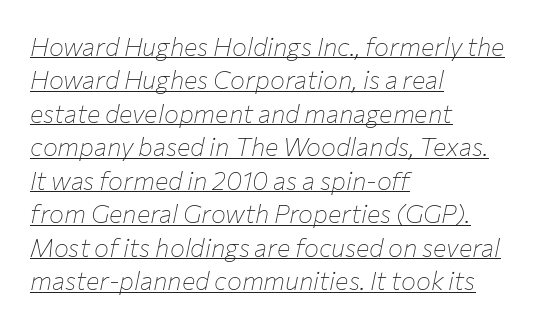
Q: Is the text bold? A: No.
Q: Is the text italic (slanted)? A: Yes, it leans right by about 12 degrees.
Q: Is the text underlined? A: Yes.
Q: How is the paragraph aligned? A: Left-aligned.
Q: Is the spacing between letters normal or unusually wide? A: Normal.
Q: Is the spacing between lines tight, normal or loose? A: Normal.
